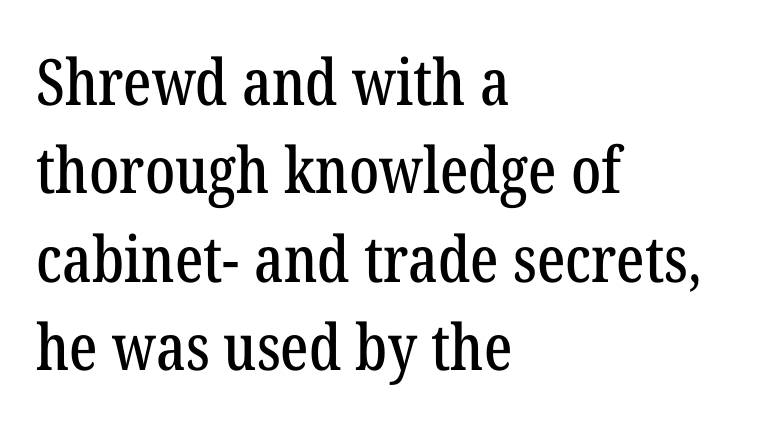
The image shows 64 px condensed serif type, upright; set left-aligned, normal line spacing (1.38x), normal letter spacing, not underlined; low stroke contrast and a medium x-height.
